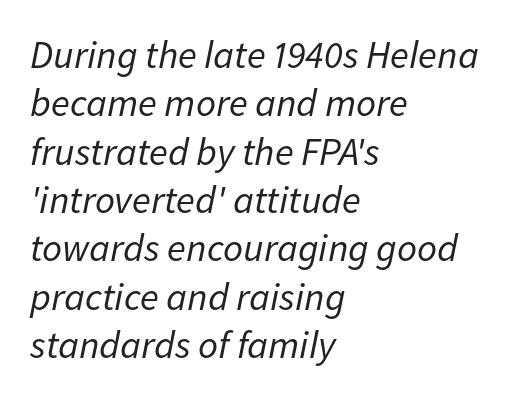
Q: Is the text bold? A: No.
Q: Is the text italic (slanted)? A: Yes, it leans right by about 11 degrees.
Q: Is the text underlined? A: No.
Q: How is the paragraph aligned? A: Left-aligned.
Q: Is the spacing between letters normal or unusually wide? A: Normal.
Q: Width (condensed, normal, or wide)? A: Normal.
Q: Stroke contrast? A: Low.
Q: x-height? A: Medium.
Q: Monospaced? A: No.
